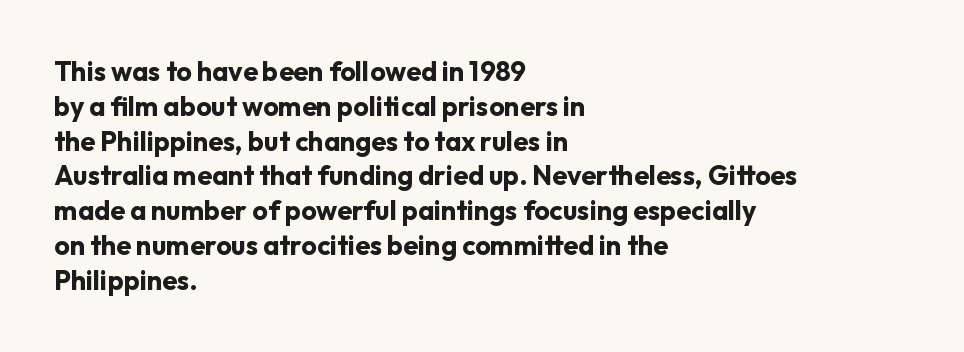
Q: Is the text bold? A: Yes.
Q: Is the text italic (slanted)? A: No, it is upright.
Q: Is the text underlined? A: No.
Q: How is the paragraph aligned? A: Left-aligned.
Q: Is the spacing between letters normal or unusually wide? A: Normal.
Q: Is the spacing between lines tight, normal or loose? A: Normal.
